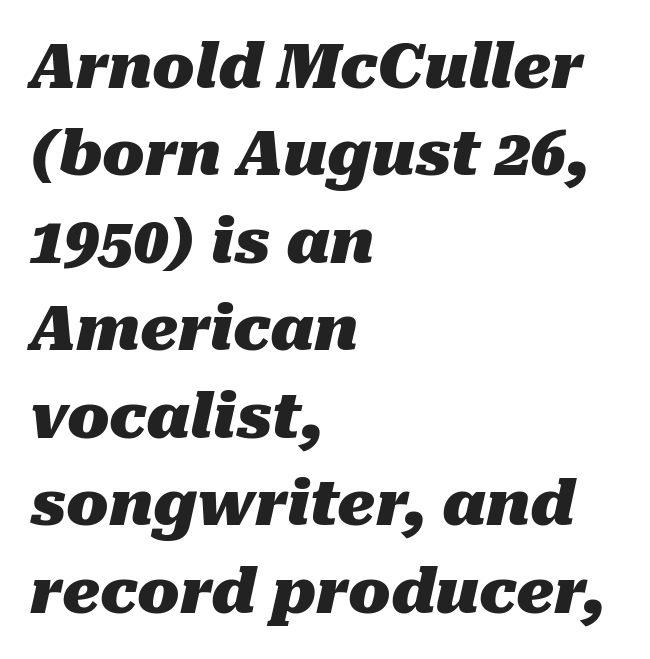
Q: Is the text bold? A: Yes.
Q: Is the text italic (slanted)? A: Yes, it leans right by about 10 degrees.
Q: Is the text underlined? A: No.
Q: How is the paragraph aligned? A: Left-aligned.
Q: Is the spacing between letters normal or unusually wide? A: Normal.
Q: Is the spacing between lines tight, normal or loose? A: Normal.
Q: Width (condensed, normal, or wide)? A: Normal.
Q: Stroke contrast? A: Medium.
Q: x-height? A: Medium.
Q: Monospaced? A: No.
